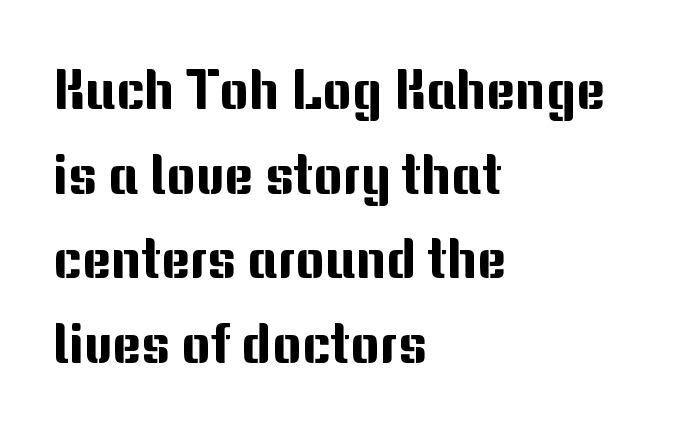
The image shows 56 px sans-serif type, upright; set left-aligned, normal line spacing (1.51x), normal letter spacing, not underlined; medium stroke contrast and a medium x-height.
